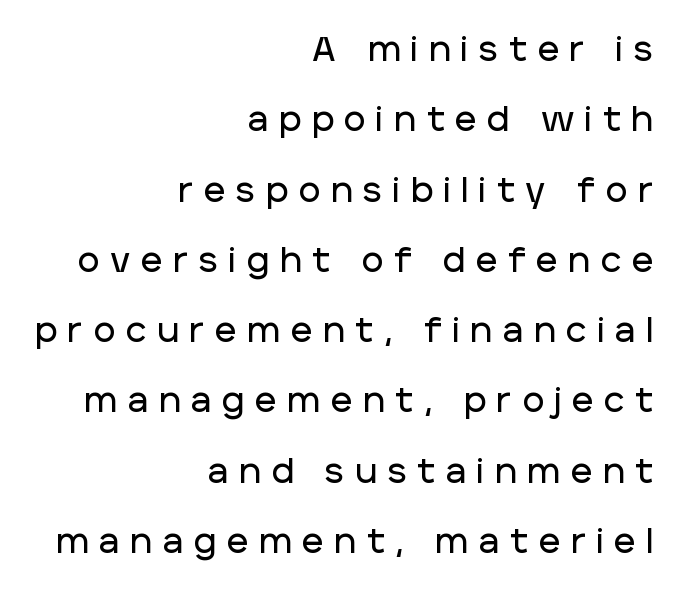
The image shows 33 px sans-serif type, upright; set right-aligned, loose line spacing (2.13x), unusually wide letter spacing (+0.33 em), not underlined; low stroke contrast and a large x-height.
